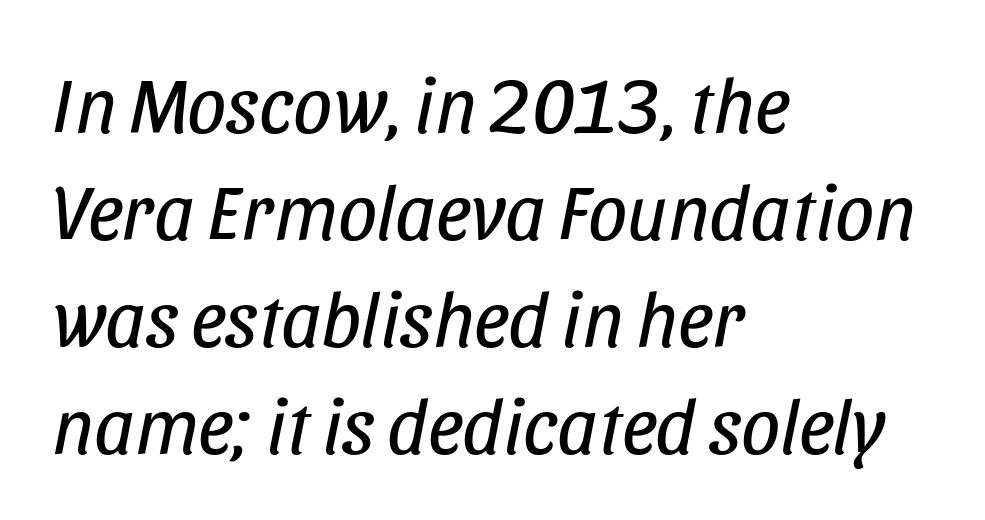
{"italic": "yes", "lean": "right", "slant_degrees": 11, "bold": "no", "weight": "regular", "width": "condensed", "stroke_contrast": "low", "x_height": "large", "monospaced": "no", "underline": "no", "align": "left", "line_spacing": "normal", "line_spacing_ratio": 1.37, "letter_spacing": "normal", "letter_spacing_em": 0.0, "glyph_px": 78}
